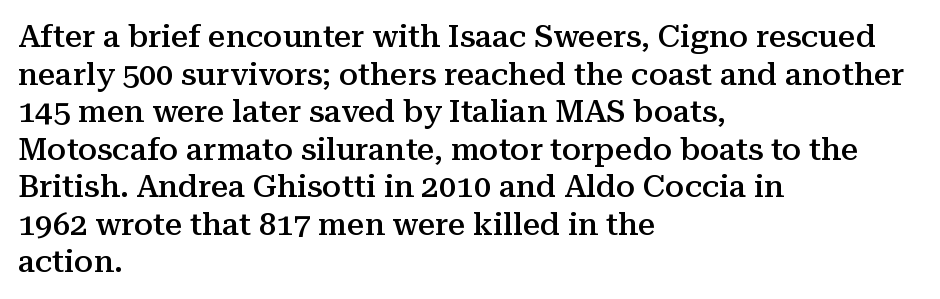
Q: Is the text bold? A: Semi-bold.
Q: Is the text italic (slanted)? A: No, it is upright.
Q: Is the typeface a serif or a sans-serif typeface? A: Serif.
Q: Is the text underlined? A: No.
Q: How is the paragraph aligned? A: Left-aligned.
Q: Is the spacing between letters normal or unusually wide? A: Normal.
Q: Width (condensed, normal, or wide)? A: Normal.
Q: Stroke contrast? A: Medium.
Q: x-height? A: Medium.
Q: Monospaced? A: No.
